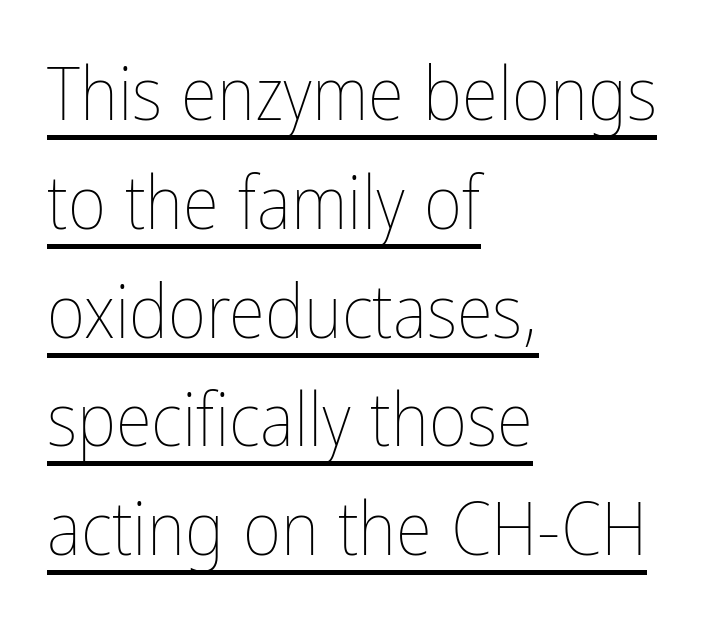
{"italic": "no", "bold": "no", "weight": "thin", "width": "condensed", "stroke_contrast": "low", "x_height": "medium", "monospaced": "no", "underline": "yes", "align": "left", "line_spacing": "normal", "line_spacing_ratio": 1.47, "letter_spacing": "normal", "letter_spacing_em": 0.0, "glyph_px": 74}
